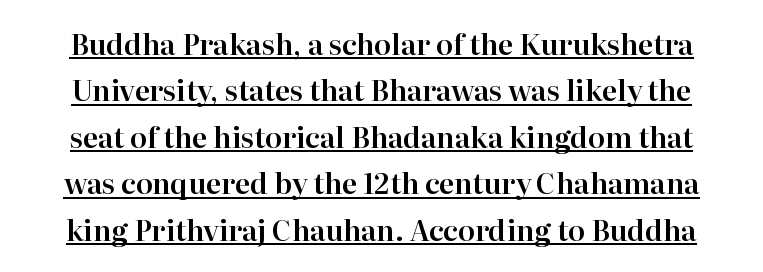
{"serif": "yes", "italic": "no", "width": "normal", "stroke_contrast": "high", "x_height": "medium", "monospaced": "no", "underline": "yes", "line_spacing": "normal", "line_spacing_ratio": 1.66, "letter_spacing": "normal", "letter_spacing_em": 0.0, "glyph_px": 28}
